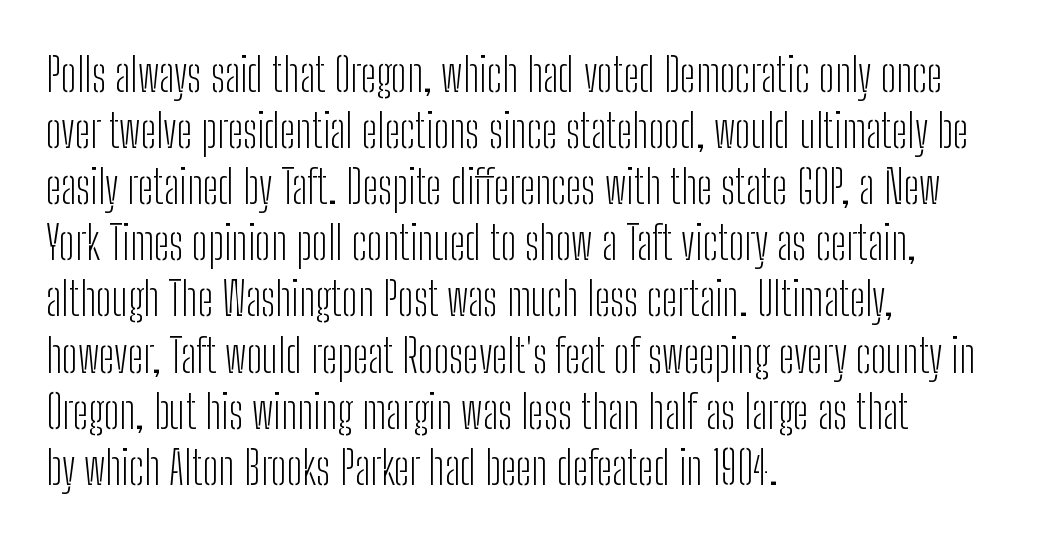
Stroke thickness stays within the range of a standard reading face or lighter. Is this a fixed-width face? No — the glyphs have proportional, varying widths. The paragraph shown leans on its left margin. Compared with typical body copy, the letter spacing here is the same. The gap between lines stays unmarked.
